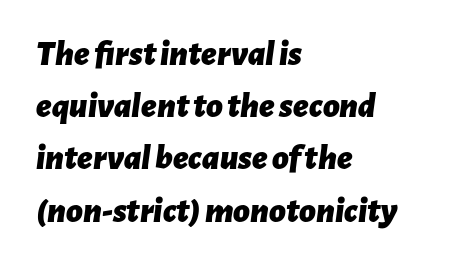
The image shows 36 px bold type, italic (leaning right); set left-aligned, normal line spacing (1.45x), normal letter spacing, not underlined; low stroke contrast and a medium x-height.
